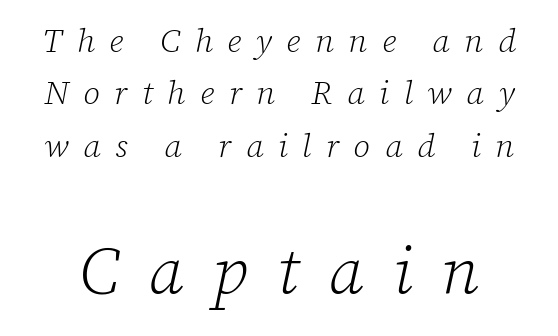
{"serif": "yes", "italic": "yes", "lean": "right", "slant_degrees": 12, "bold": "no", "weight": "light", "width": "normal", "stroke_contrast": "low", "x_height": "medium", "monospaced": "no", "underline": "no", "line_spacing": "normal", "line_spacing_ratio": 1.59, "letter_spacing": "wide", "letter_spacing_em": 0.44, "larger_block": "second", "size_ratio": 2.0, "glyph_px": 66}
